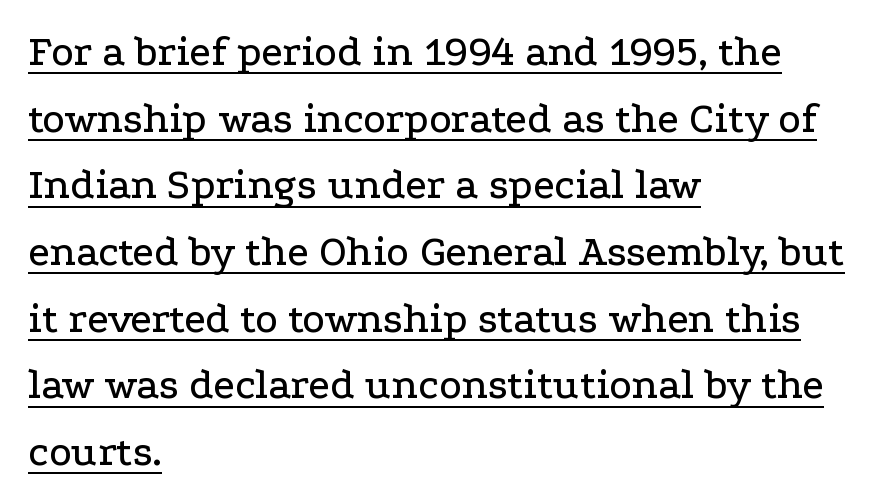
Q: Is the text italic (slanted)? A: No, it is upright.
Q: Is the typeface a serif or a sans-serif typeface? A: Serif.
Q: Is the text underlined? A: Yes.
Q: How is the paragraph aligned? A: Left-aligned.
Q: Is the spacing between letters normal or unusually wide? A: Normal.
Q: Is the spacing between lines tight, normal or loose? A: Normal.
Q: Width (condensed, normal, or wide)? A: Wide.
Q: Stroke contrast? A: Low.
Q: x-height? A: Medium.
Q: Monospaced? A: No.
